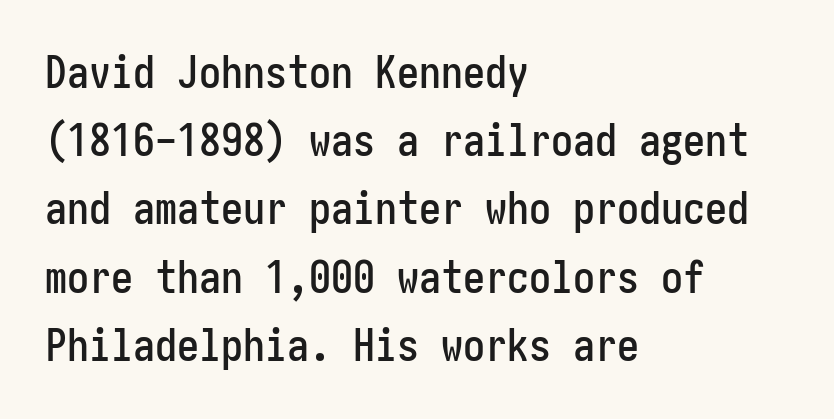
Q: Is the text italic (slanted)? A: No, it is upright.
Q: Is the typeface a serif or a sans-serif typeface? A: Sans-serif.
Q: Is the text underlined? A: No.
Q: How is the paragraph aligned? A: Left-aligned.
Q: Is the spacing between letters normal or unusually wide? A: Normal.
Q: Is the spacing between lines tight, normal or loose? A: Normal.
Q: Width (condensed, normal, or wide)? A: Condensed.
Q: Stroke contrast? A: Low.
Q: x-height? A: Medium.
